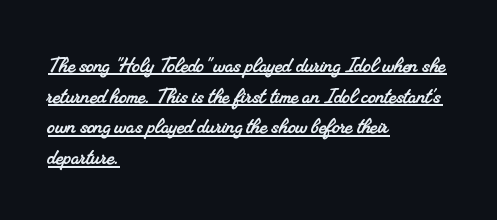
Teacher's note: observe the even left margin — that is flush-left alignment. A baseline rule has been typeset under these characters. The face used here is rendered with its standard letterfit.
